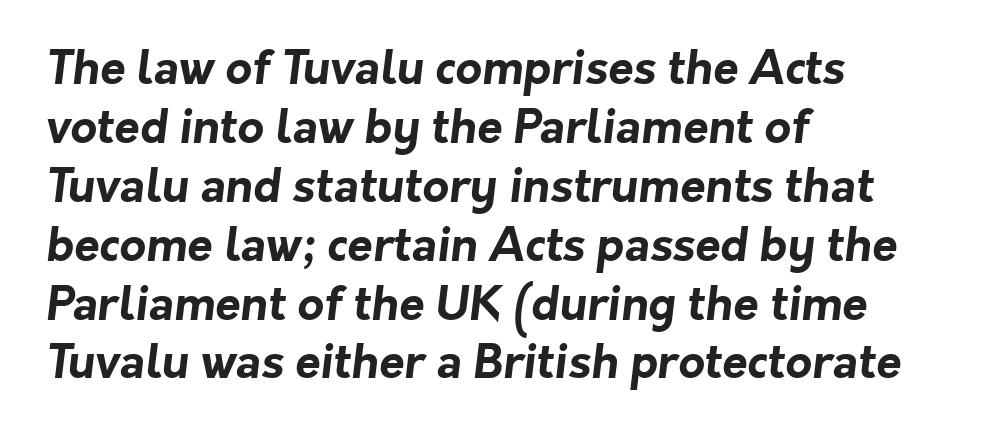
This sample uses plain, unmodified letter spacing. You can tell from the bare stems that sans-serif type was used. Leading matches the norm, producing a regular column. A student would call this left alignment; a typographer would say flush left, rag right. These words are printed bold, with thick strokes throughout.
